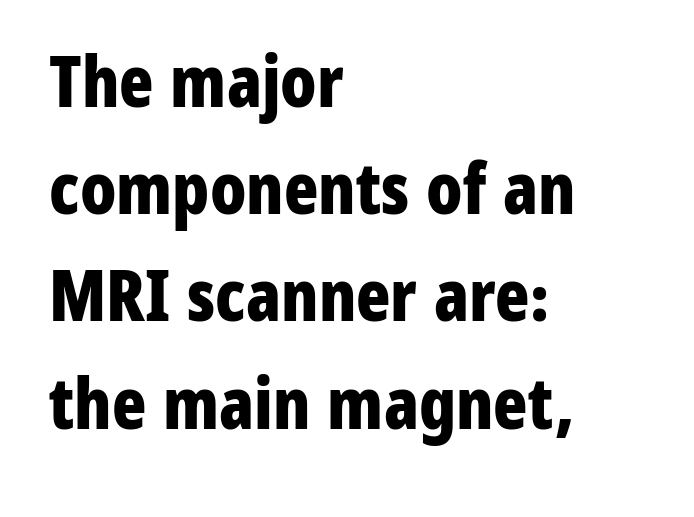
Q: Is the text bold? A: Yes.
Q: Is the text italic (slanted)? A: No, it is upright.
Q: Is the typeface a serif or a sans-serif typeface? A: Sans-serif.
Q: Is the text underlined? A: No.
Q: How is the paragraph aligned? A: Left-aligned.
Q: Is the spacing between letters normal or unusually wide? A: Normal.
Q: Is the spacing between lines tight, normal or loose? A: Normal.
Q: Width (condensed, normal, or wide)? A: Condensed.
Q: Stroke contrast? A: Low.
Q: x-height? A: Medium.
Q: Monospaced? A: No.
